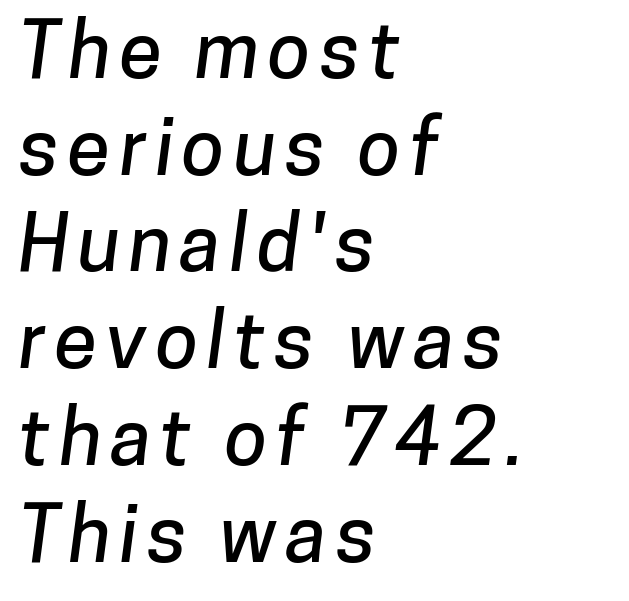
Q: Is the typeface a serif or a sans-serif typeface? A: Sans-serif.
Q: Is the text underlined? A: No.
Q: How is the paragraph aligned? A: Left-aligned.
Q: Width (condensed, normal, or wide)? A: Normal.
Q: Stroke contrast? A: Low.
Q: x-height? A: Medium.
Q: Monospaced? A: No.
